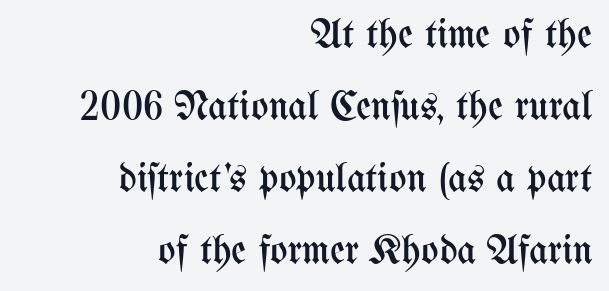
Q: Is the text bold? A: No.
Q: Is the text italic (slanted)? A: No, it is upright.
Q: Is the text underlined? A: No.
Q: How is the paragraph aligned? A: Right-aligned.
Q: Is the spacing between letters normal or unusually wide? A: Normal.
Q: Width (condensed, normal, or wide)? A: Condensed.
Q: Stroke contrast? A: Medium.
Q: x-height? A: Medium.
Q: Monospaced? A: No.
